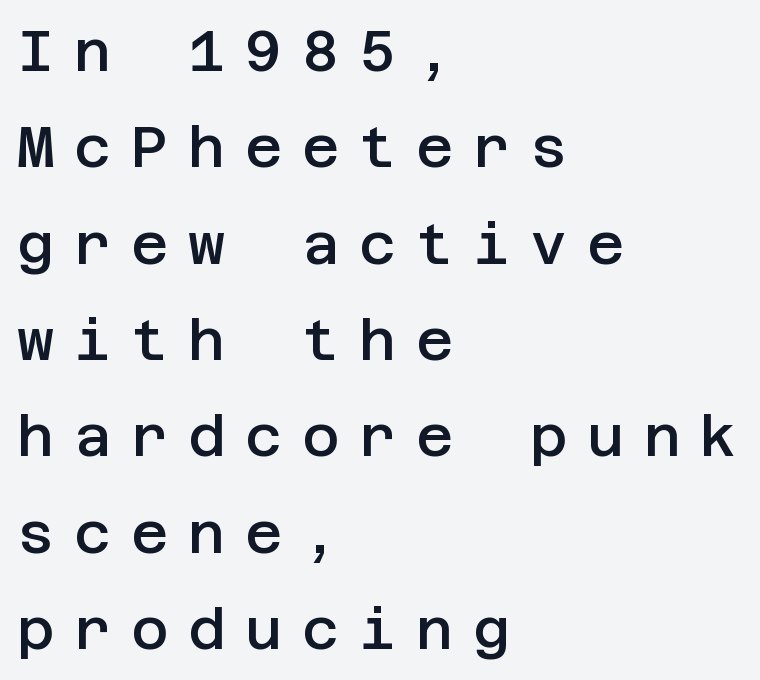
A classic flush-left, rag-right setting is used for this passage. Observe the absence of serifs on each vertical stroke in this sample. The vertical gap from one line to the next is medium. Ordinary non-slanted type is in use.
